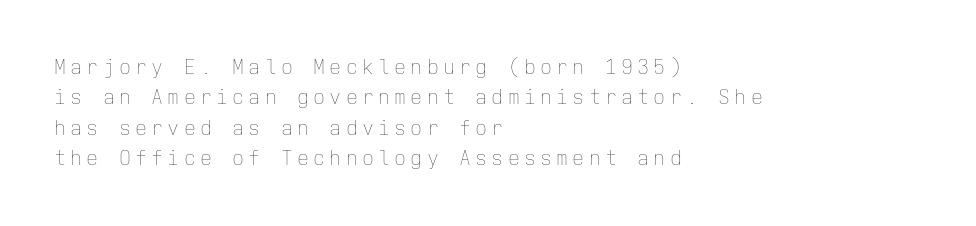
Q: Is the text bold? A: No.
Q: Is the text italic (slanted)? A: No, it is upright.
Q: Is the text underlined? A: No.
Q: How is the paragraph aligned? A: Left-aligned.
Q: Is the spacing between letters normal or unusually wide? A: Unusually wide.
Q: Is the spacing between lines tight, normal or loose? A: Normal.
